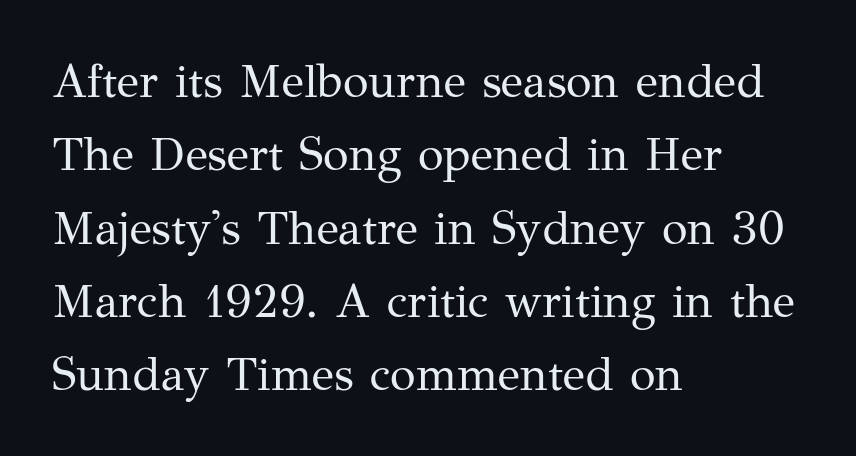
The rag falls on the right side of this text block. Horizontal bands of white between lines are of average thickness. The letters stand upright; this is a roman face. Each stroke keeps to a modest, everyday thickness or less.
